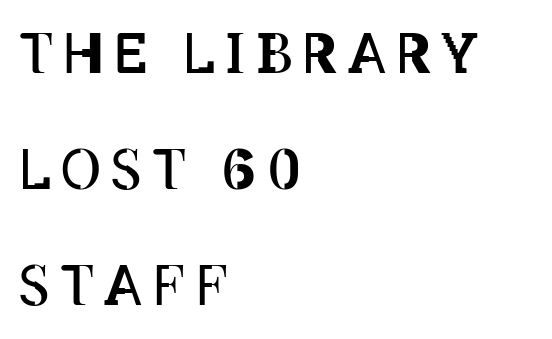
The image shows 55 px regular-weight, condensed type, upright; set left-aligned, loose line spacing (2.11x), not underlined; low stroke contrast and a large x-height.
